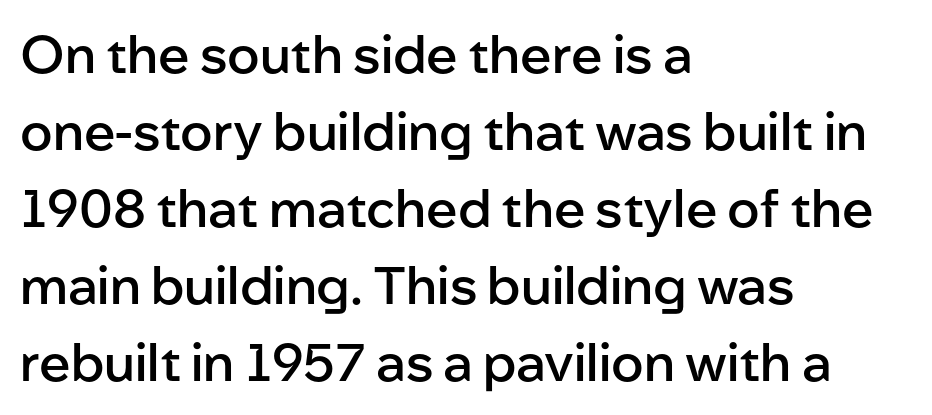
Q: Is the text bold? A: Semi-bold.
Q: Is the text italic (slanted)? A: No, it is upright.
Q: Is the typeface a serif or a sans-serif typeface? A: Sans-serif.
Q: Is the text underlined? A: No.
Q: How is the paragraph aligned? A: Left-aligned.
Q: Is the spacing between letters normal or unusually wide? A: Normal.
Q: Is the spacing between lines tight, normal or loose? A: Normal.
Q: Width (condensed, normal, or wide)? A: Normal.
Q: Stroke contrast? A: Low.
Q: x-height? A: Medium.
Q: Monospaced? A: No.
